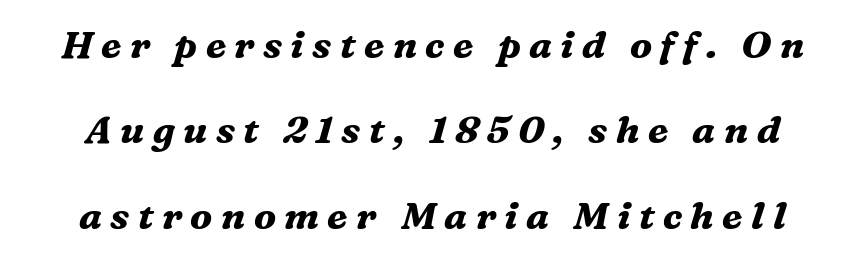
The image shows 38 px bold serif type, italic (leaning right); set loose line spacing (2.25x), unusually wide letter spacing (+0.22 em), not underlined; medium stroke contrast and a medium x-height.
